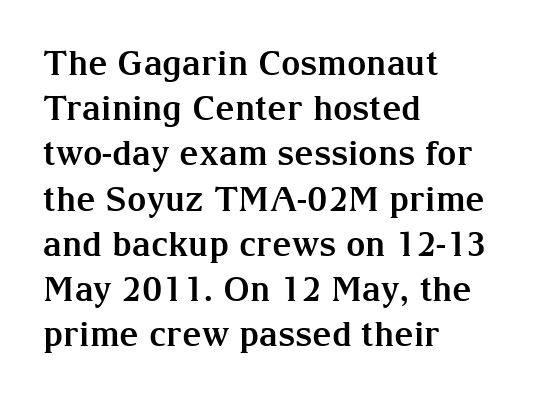
The vertical gap from one line to the next is medium. These lines keep a tight, regular rhythm from letter to letter. Typesetter's note: full bold, strokes at maximum text heaviness. Designer's note — italics off, roman on.
